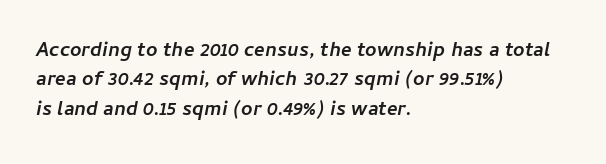
Q: Is the text bold? A: Yes.
Q: Is the text italic (slanted)? A: Yes, it leans right by about 11 degrees.
Q: Is the text underlined? A: No.
Q: How is the paragraph aligned? A: Left-aligned.
Q: Is the spacing between letters normal or unusually wide? A: Normal.
Q: Is the spacing between lines tight, normal or loose? A: Normal.
